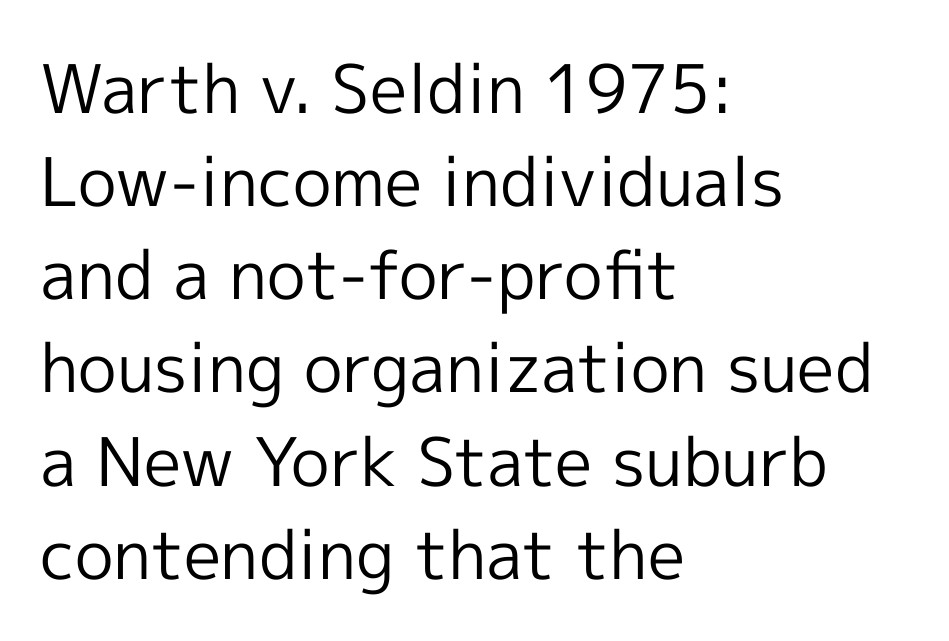
The image shows 67 px regular-weight sans-serif type, upright; set left-aligned, normal line spacing (1.39x), normal letter spacing, not underlined; a medium x-height.
